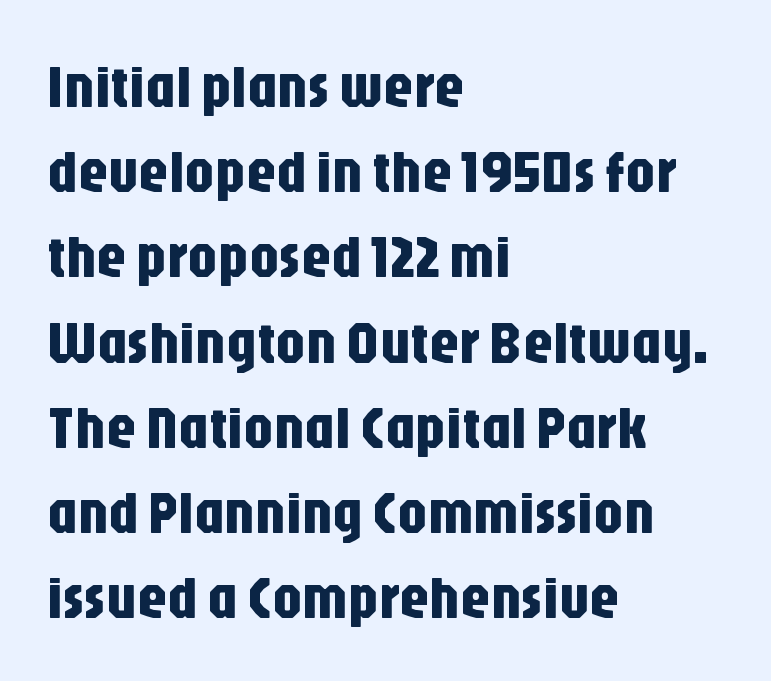
Clear beneath every line of the passage. What stands out about the letter spacing? Nothing — it is the standard amount. Horizontal bands of white between lines are of average thickness. The typeface chosen for these lines omits serifs. This sample has the flowing, uneven cadence of proportional lettering. Layout note: lines flush left.
